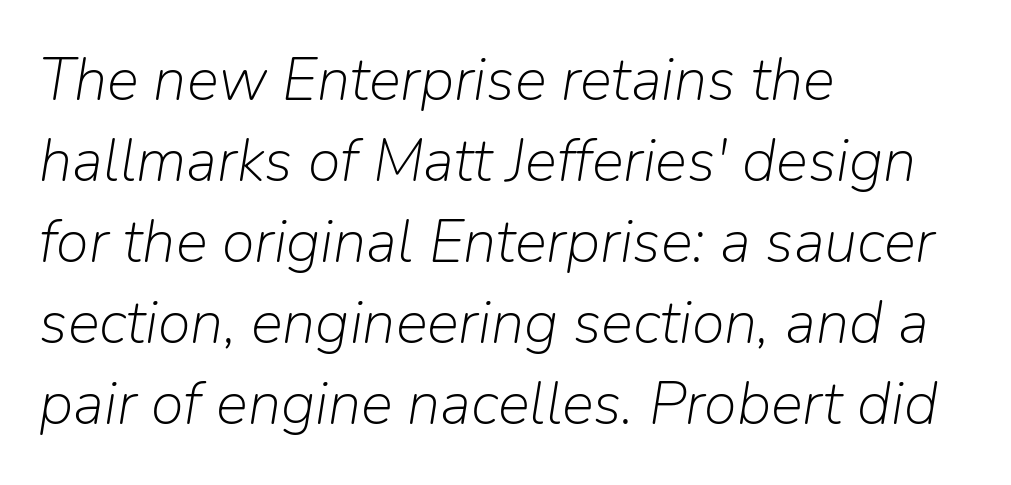
{"italic": "yes", "lean": "right", "slant_degrees": 9, "bold": "no", "weight": "light", "width": "normal", "stroke_contrast": "low", "x_height": "medium", "monospaced": "no", "underline": "no", "align": "left", "line_spacing": "normal", "line_spacing_ratio": 1.35, "letter_spacing": "normal", "letter_spacing_em": 0.0, "glyph_px": 60}
